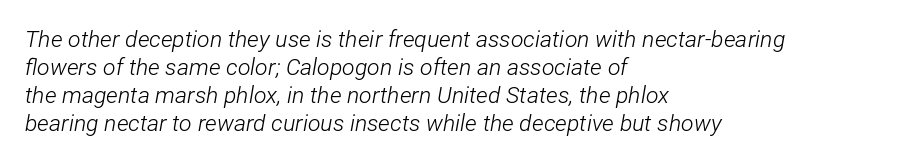
Q: Is the text bold? A: No.
Q: Is the text italic (slanted)? A: Yes, it leans right by about 12 degrees.
Q: Is the text underlined? A: No.
Q: How is the paragraph aligned? A: Left-aligned.
Q: Is the spacing between letters normal or unusually wide? A: Normal.
